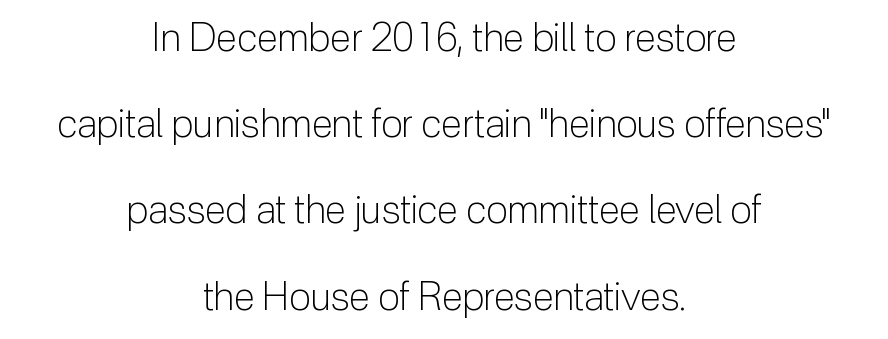
Q: Is the text bold? A: No.
Q: Is the text italic (slanted)? A: No, it is upright.
Q: Is the typeface a serif or a sans-serif typeface? A: Sans-serif.
Q: Is the text underlined? A: No.
Q: How is the paragraph aligned? A: Centered.
Q: Is the spacing between letters normal or unusually wide? A: Normal.
Q: Is the spacing between lines tight, normal or loose? A: Loose.
Q: Width (condensed, normal, or wide)? A: Normal.
Q: Stroke contrast? A: Low.
Q: x-height? A: Medium.
Q: Monospaced? A: No.
